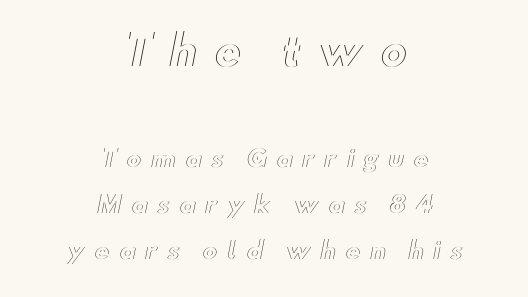
{"width": "wide", "x_height": "small", "monospaced": "no", "underline": "no", "align": "center", "line_spacing": "loose", "line_spacing_ratio": 2.0, "letter_spacing": "wide", "letter_spacing_em": 0.4, "larger_block": "first", "size_ratio": 1.78, "glyph_px": 41}
